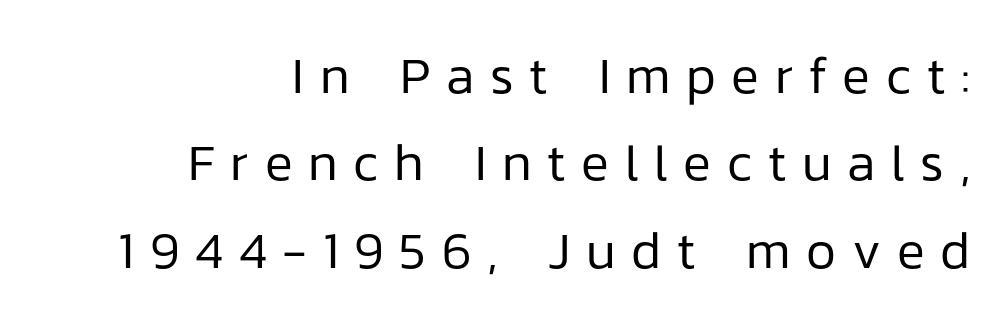
A clean baseline with only descenders dipping below it. The type family on display is of the sans-serif kind. Caption: expanded tracking, letters set apart. Think standard paragraph weight, or any step lighter than that. Here the designer chose a conventional face with non-uniform glyph widths.
